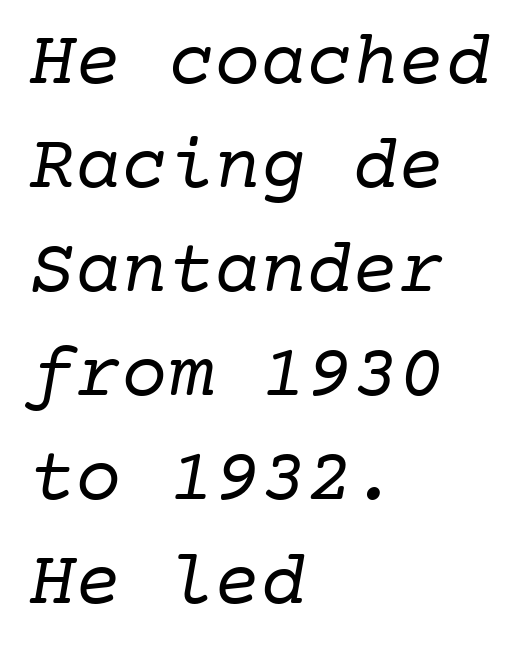
{"serif": "yes", "bold": "no", "weight": "regular", "width": "normal", "stroke_contrast": "low", "x_height": "medium", "monospaced": "yes", "underline": "no", "align": "left", "line_spacing": "normal", "line_spacing_ratio": 1.35, "letter_spacing": "normal", "letter_spacing_em": 0.0, "glyph_px": 77}
